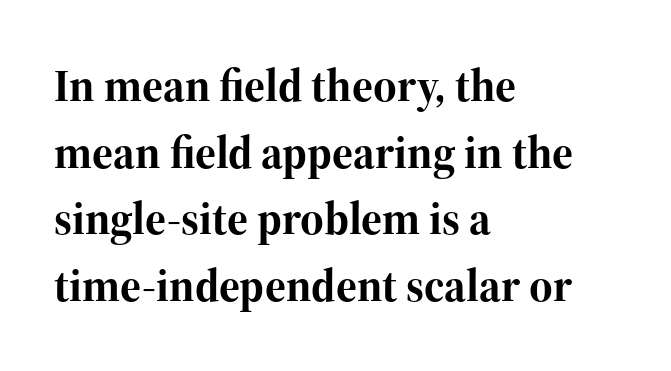
The image shows 45 px bold serif type, upright; set left-aligned, normal line spacing (1.48x), normal letter spacing, not underlined; high stroke contrast and a medium x-height.
